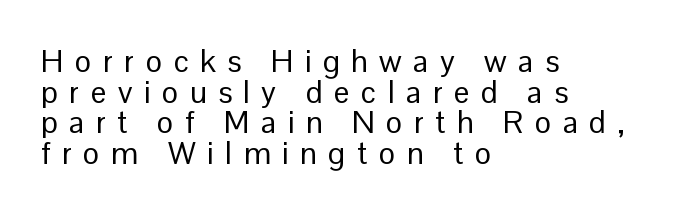
The image shows 31 px regular-weight sans-serif type, upright; set left-aligned, tight line spacing (0.99x), unusually wide letter spacing (+0.37 em), not underlined; low stroke contrast and a medium x-height.
